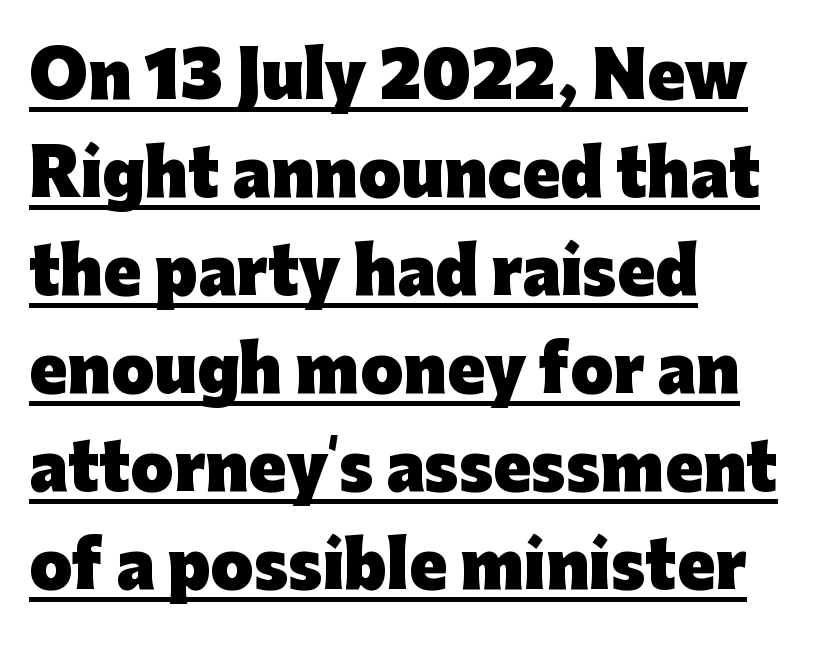
Leftover space on each line is placed entirely after the last word. Spacing verdict: proportional, widths tailored to each character. Emphasis by weight is at full strength: bold. This is underlined copy, the kind a proofreader might mark for attention. The letters carry no serifs — their stems end cleanly without finishing strokes.
